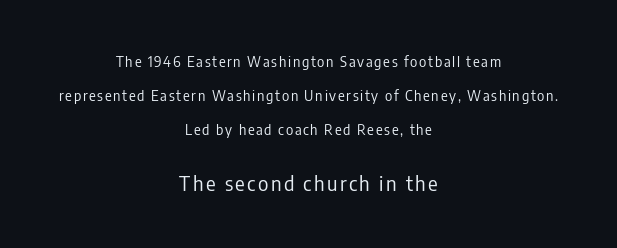
The image shows 20 px text type, upright; set centered, loose line spacing (2.42x), not underlined; the second (bottom) block is 1.43x larger.
